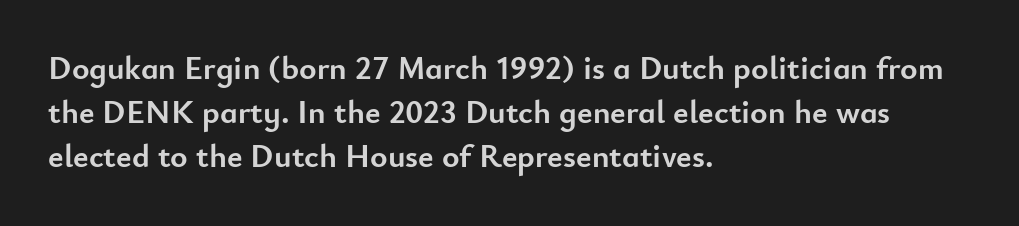
{"serif": "no", "italic": "no", "bold": "yes", "weight": "semibold", "width": "normal", "stroke_contrast": "low", "x_height": "small", "monospaced": "no", "underline": "no", "align": "left", "line_spacing": "normal", "line_spacing_ratio": 1.34, "letter_spacing": "normal", "letter_spacing_em": 0.0, "glyph_px": 33}
